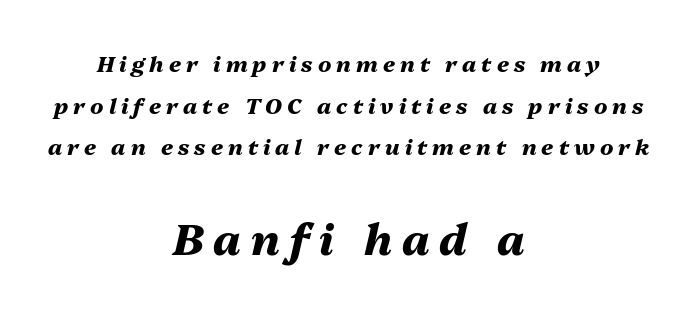
Tracking value appears strongly positive — letters spread wide. This is oblique type, the kind used for emphasis or titles. The lower block of text is set noticeably larger than the block above it. Bold? Absolutely — the strokes are thick and heavy.
